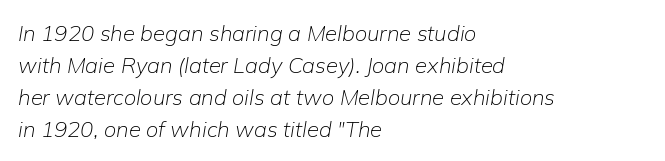
Q: Is the text bold? A: No.
Q: Is the text italic (slanted)? A: Yes, it leans right by about 9 degrees.
Q: Is the text underlined? A: No.
Q: How is the paragraph aligned? A: Left-aligned.
Q: Is the spacing between letters normal or unusually wide? A: Normal.
Q: Is the spacing between lines tight, normal or loose? A: Normal.
